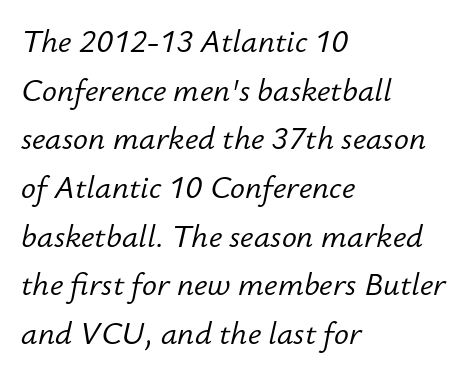
The image shows 31 px light type, italic (leaning right); set left-aligned, normal line spacing (1.57x), normal letter spacing, not underlined; low stroke contrast and a small x-height.
